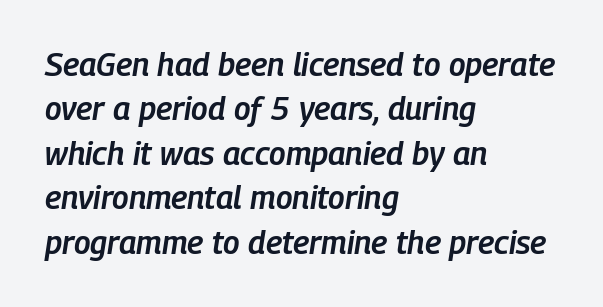
The image shows 32 px semibold, condensed type, italic (leaning right); set left-aligned, normal line spacing (1.39x), normal letter spacing, not underlined; low stroke contrast and a medium x-height.
